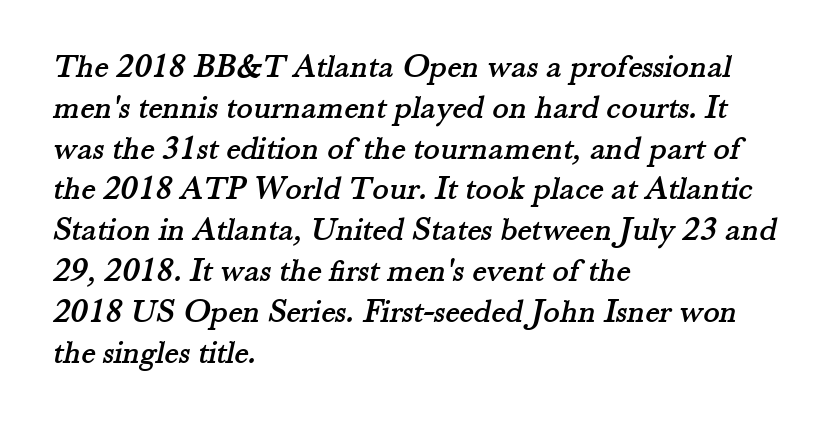
Q: Is the typeface a serif or a sans-serif typeface? A: Serif.
Q: Is the text underlined? A: No.
Q: How is the paragraph aligned? A: Left-aligned.
Q: Is the spacing between letters normal or unusually wide? A: Normal.
Q: Width (condensed, normal, or wide)? A: Normal.
Q: Stroke contrast? A: Medium.
Q: x-height? A: Small.
Q: Monospaced? A: No.
